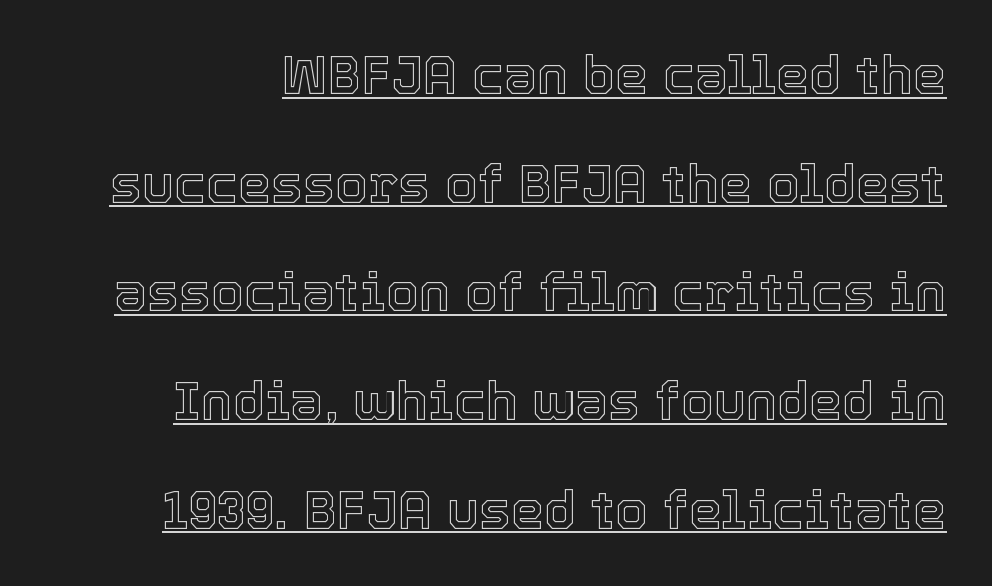
The image shows 53 px text type, upright; set loose line spacing (2.05x), normal letter spacing, underlined; a medium x-height.
